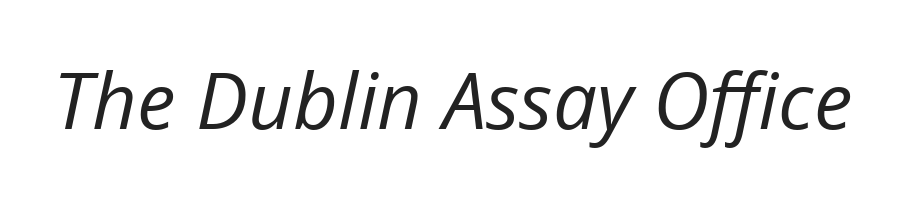
The words here are not underlined. Italic? Definitely — the glyphs are oblique. The typeface has the unassuming heft of standard copy or less. The rendering uses natural spacing where letterforms have individual widths. Standard letterfit; no display-style spreading of the glyphs.
